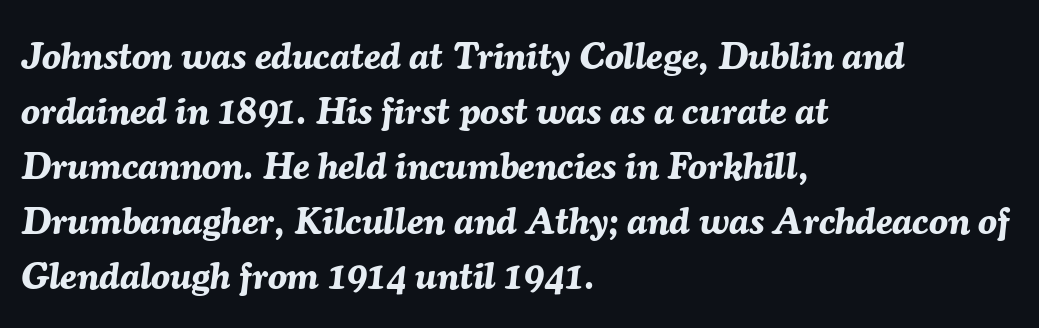
Q: Is the text bold? A: Yes.
Q: Is the text italic (slanted)? A: Yes, it leans right by about 7 degrees.
Q: Is the text underlined? A: No.
Q: How is the paragraph aligned? A: Left-aligned.
Q: Is the spacing between letters normal or unusually wide? A: Normal.
Q: Is the spacing between lines tight, normal or loose? A: Normal.
Q: Width (condensed, normal, or wide)? A: Normal.
Q: Stroke contrast? A: Medium.
Q: x-height? A: Medium.
Q: Monospaced? A: No.
